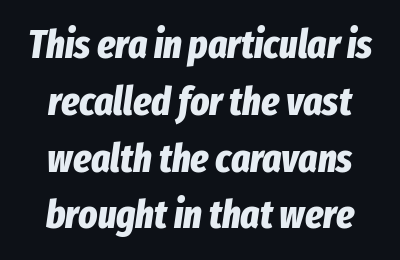
Q: Is the text bold? A: Yes.
Q: Is the text italic (slanted)? A: Yes, it leans right by about 8 degrees.
Q: Is the text underlined? A: No.
Q: How is the paragraph aligned? A: Centered.
Q: Is the spacing between letters normal or unusually wide? A: Normal.
Q: Is the spacing between lines tight, normal or loose? A: Normal.
Q: Width (condensed, normal, or wide)? A: Condensed.
Q: Stroke contrast? A: Low.
Q: x-height? A: Medium.
Q: Monospaced? A: No.
